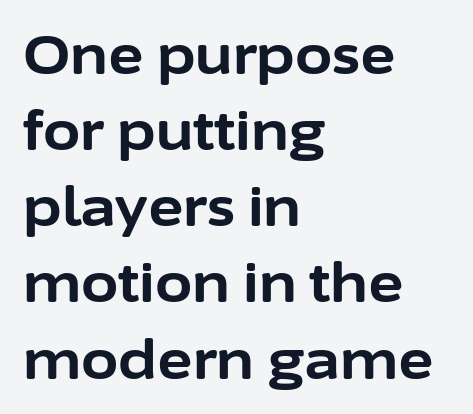
The sample has been set heavy, in full bold. A sans-serif font was chosen for this passage. Posture: vertical. A normal amount of white space separates one row of letters from the next. Decoration check: the copy has no underline.
